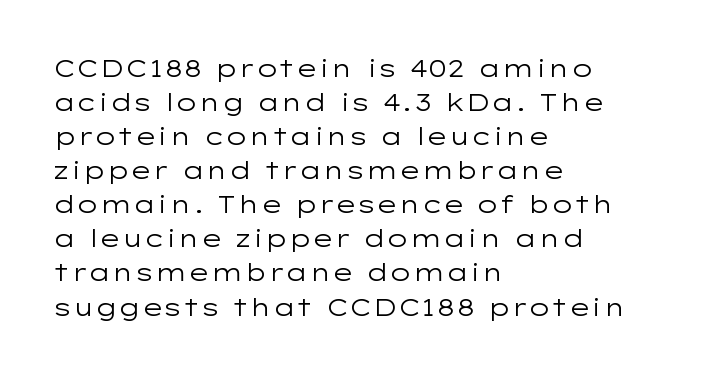
The image shows 24 px text type, upright; set left-aligned, normal line spacing (1.42x), normal letter spacing, not underlined.
